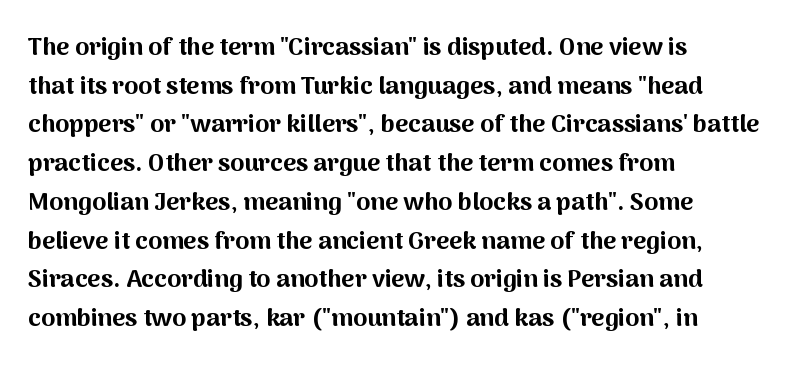
Lines of text with bare space underneath. Default kerning and tracking; the words read as compact shapes. Typeset ragged right — the left edge is the straight one. Regarding leading, the lines here are spaced in the standard way. Every stem runs plumb, perpendicular to the baseline.
